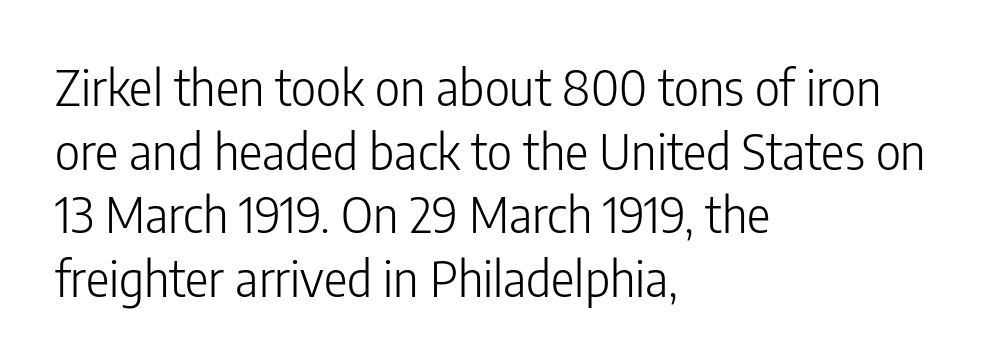
The image shows 49 px light, condensed sans-serif type, upright; set left-aligned, normal line spacing (1.3x), normal letter spacing, not underlined; low stroke contrast and a medium x-height.
